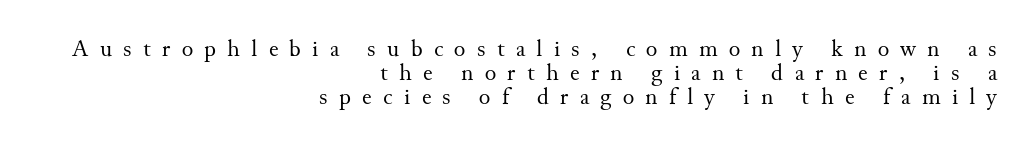
The image shows 24 px text type, upright; set right-aligned, tight line spacing (0.99x), unusually wide letter spacing (+0.47 em), not underlined.
